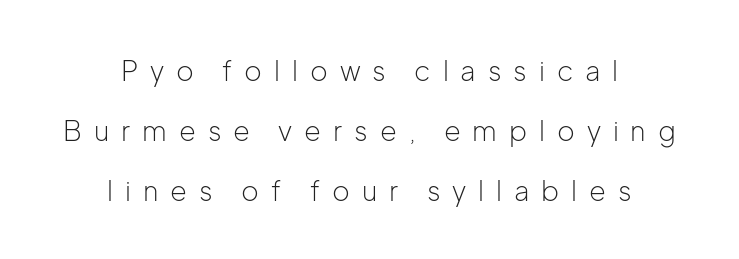
The rag falls on both sides of this text block equally. Each new line begins a long way beneath the previous one. The strokes are not fattened; the text isn't bold. This rendering widens character spacing well past its baseline value. The baseline area is clear. In terms of posture, this sample is upright.
